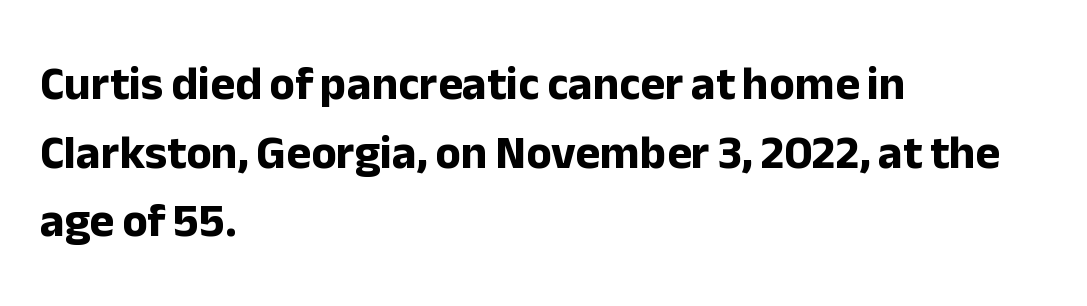
{"serif": "no", "italic": "no", "bold": "yes", "weight": "bold", "width": "normal", "stroke_contrast": "low", "x_height": "medium", "monospaced": "no", "underline": "no", "align": "left", "line_spacing": "normal", "line_spacing_ratio": 1.46, "letter_spacing": "normal", "letter_spacing_em": 0.0, "glyph_px": 47}
